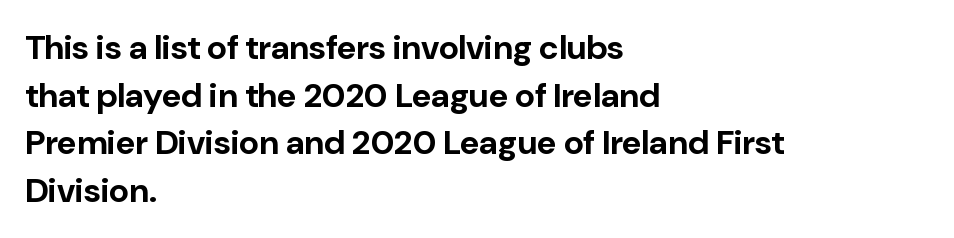
Q: Is the text bold? A: Yes.
Q: Is the text italic (slanted)? A: No, it is upright.
Q: Is the typeface a serif or a sans-serif typeface? A: Sans-serif.
Q: Is the text underlined? A: No.
Q: How is the paragraph aligned? A: Left-aligned.
Q: Is the spacing between letters normal or unusually wide? A: Normal.
Q: Is the spacing between lines tight, normal or loose? A: Normal.
Q: Width (condensed, normal, or wide)? A: Normal.
Q: Stroke contrast? A: Low.
Q: x-height? A: Medium.
Q: Monospaced? A: No.
